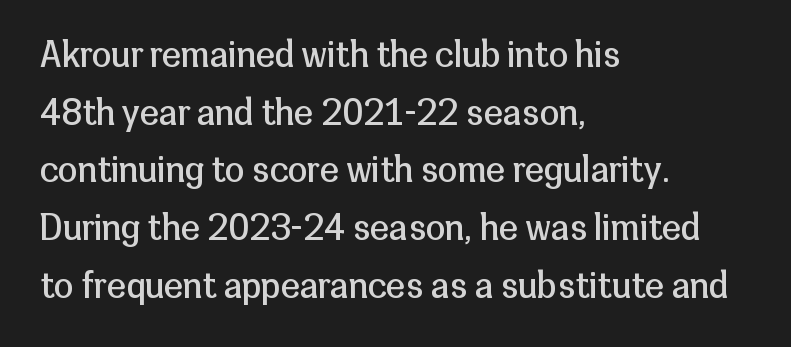
Q: Is the text bold? A: No.
Q: Is the text italic (slanted)? A: No, it is upright.
Q: Is the typeface a serif or a sans-serif typeface? A: Sans-serif.
Q: Is the text underlined? A: No.
Q: How is the paragraph aligned? A: Left-aligned.
Q: Is the spacing between letters normal or unusually wide? A: Normal.
Q: Is the spacing between lines tight, normal or loose? A: Normal.
Q: Width (condensed, normal, or wide)? A: Normal.
Q: Stroke contrast? A: Low.
Q: x-height? A: Medium.
Q: Monospaced? A: No.
